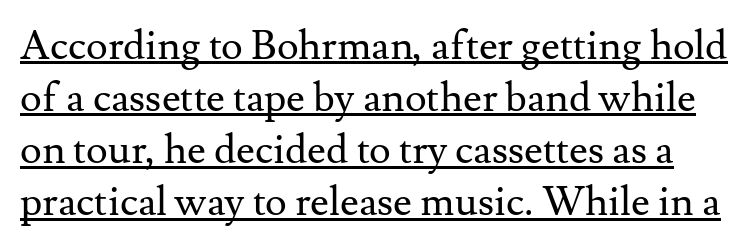
{"serif": "yes", "italic": "no", "bold": "no", "weight": "regular", "width": "normal", "stroke_contrast": "medium", "x_height": "small", "monospaced": "no", "underline": "yes", "line_spacing": "normal", "line_spacing_ratio": 1.27, "letter_spacing": "normal", "letter_spacing_em": 0.0, "glyph_px": 41}
